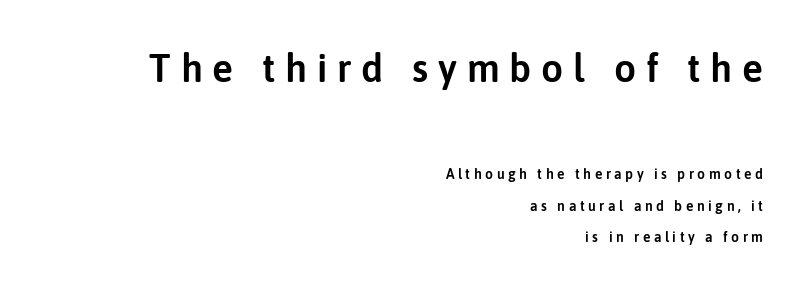
The image shows 39 px sans-serif type, upright; set right-aligned, loose line spacing (2.27x), unusually wide letter spacing (+0.25 em), not underlined; the first (top) block is 2.79x larger; low stroke contrast and a medium x-height.
